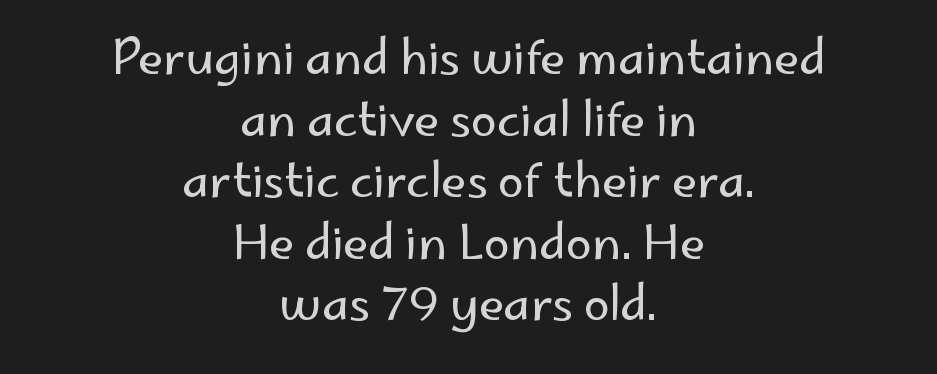
Observe the ordinary spacing: letters are neighbours, not strangers. This sample uses an upright cut, with every glyph sitting square on the baseline. Observe the absence of serifs on each vertical stroke in this sample. Letters rest on an invisible, unmarked baseline. These lines are rendered in a variable-pitch font. Notice how descenders clear the ascenders below comfortably — that's standard leading.
